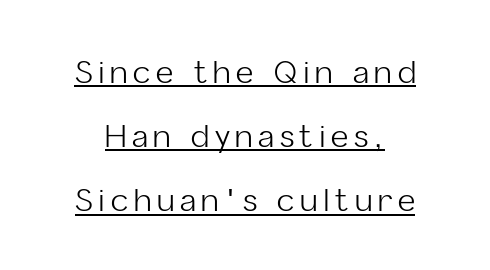
What kind of face is this? One without serifs — a sans. Tall strokes in this sample are plumb rather than angled. The typeface has the unassuming heft of standard copy or less. You could not count columns in this text — the font is proportionally spaced.
